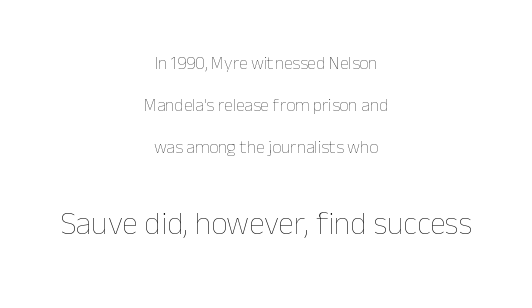
Underlining? Definitely not there. The type is set solid horizontally, with unmodified tracking. The strokes carry an ordinary text weight at most. The compositor balanced each line on the midline. The rendering uses natural spacing where letterforms have individual widths. The face used here appears at its bigger size in the lower chunk.
